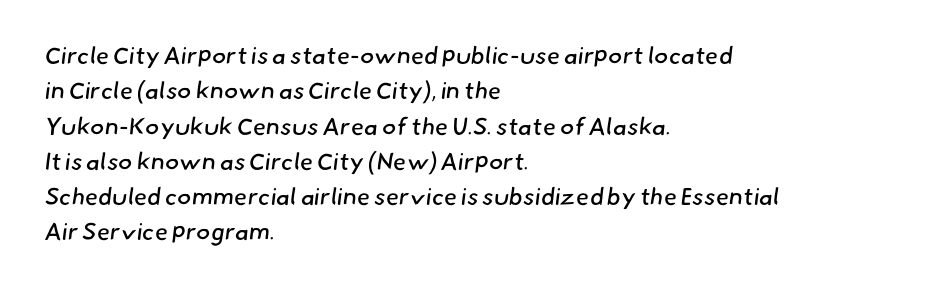
Decoration check: the copy has no underline. Words appear dense and cohesive because spacing is normal. Evenly set lines give the paragraph a standard silhouette. Is the block centered? No — it sits flush against the left margin.
